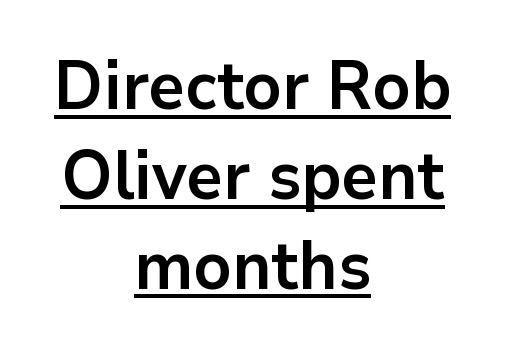
The image shows 67 px bold sans-serif type, upright; set centered, normal line spacing (1.34x), normal letter spacing, underlined; low stroke contrast and a medium x-height.
